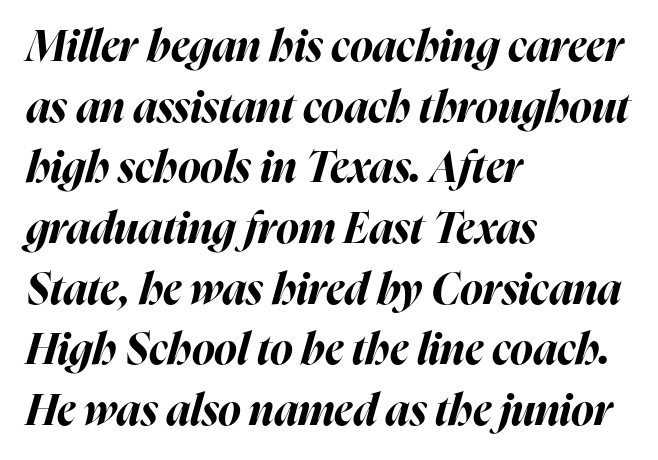
Style check: oblique. One glance says typical: line gaps are just what's usual. The letterforms sit shoulder to shoulder at normal distance. These lines are rendered in a variable-pitch font.
